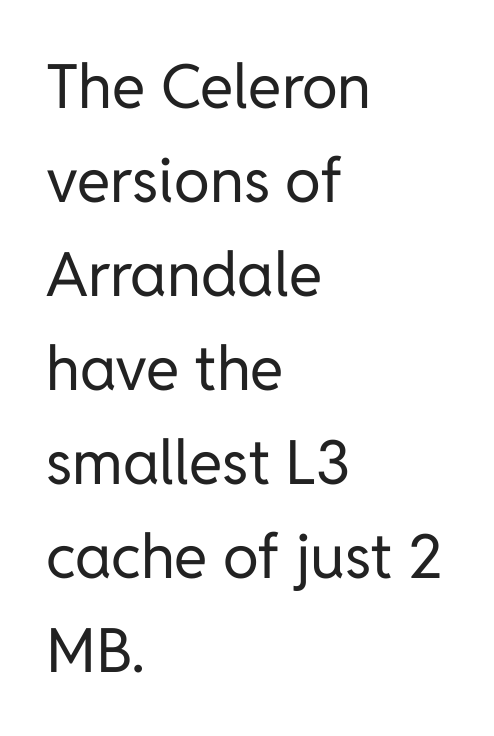
Spacing verdict: proportional, widths tailored to each character. Vertical strokes here are truly vertical. I'd call this a sans setting — the letters go barefoot. A bare baseline throughout the passage.
